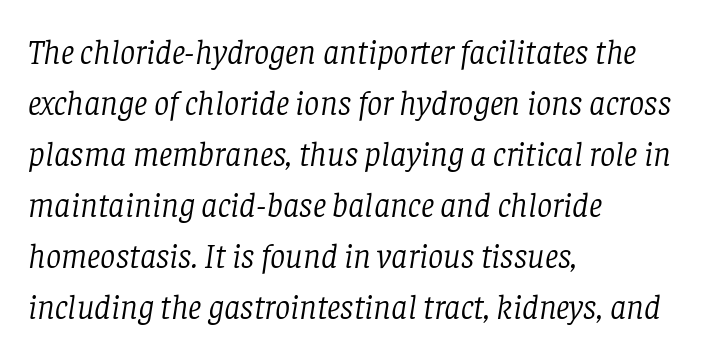
{"serif": "yes", "italic": "yes", "lean": "right", "slant_degrees": 8, "bold": "no", "weight": "light", "width": "normal", "stroke_contrast": "low", "x_height": "large", "monospaced": "no", "underline": "no", "align": "left", "line_spacing": "normal", "line_spacing_ratio": 1.5, "letter_spacing": "normal", "letter_spacing_em": 0.0, "glyph_px": 34}
